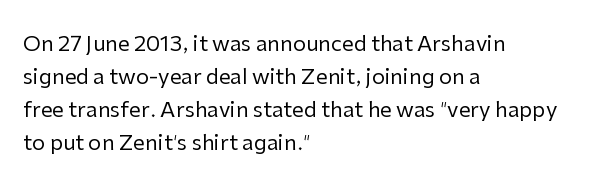
Q: Is the text bold? A: No.
Q: Is the text italic (slanted)? A: No, it is upright.
Q: Is the text underlined? A: No.
Q: How is the paragraph aligned? A: Left-aligned.
Q: Is the spacing between letters normal or unusually wide? A: Normal.
Q: Is the spacing between lines tight, normal or loose? A: Normal.
